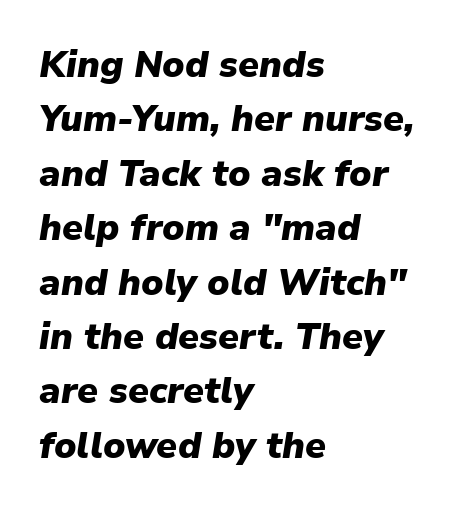
The image shows 37 px heavy type, italic (leaning right); set left-aligned, normal line spacing (1.47x), normal letter spacing, not underlined; low stroke contrast and a medium x-height.
